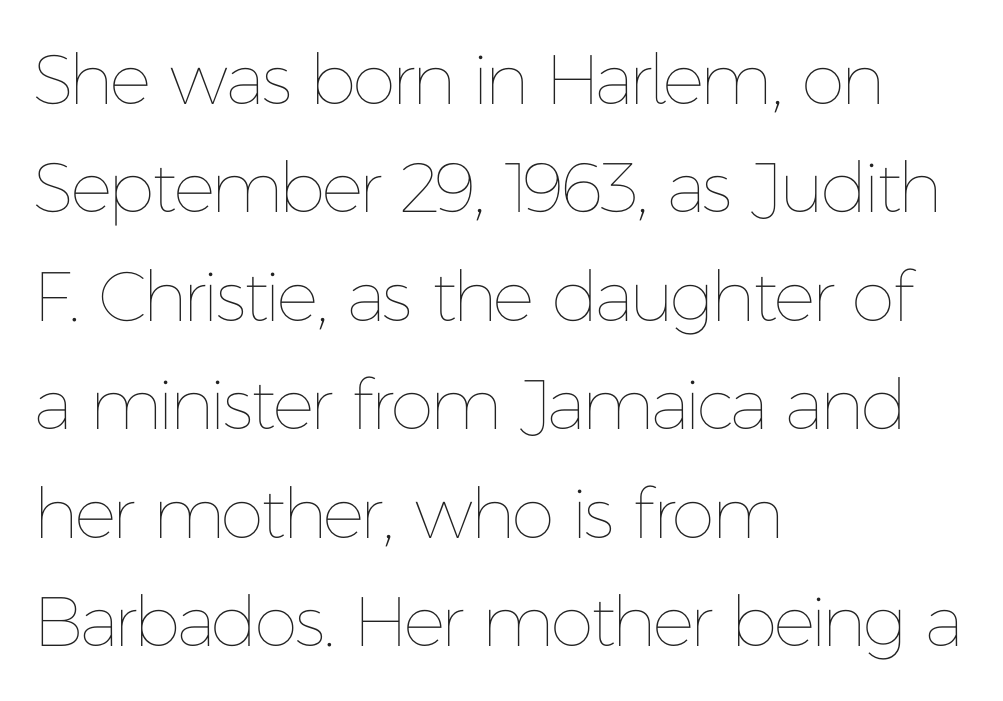
The image shows 70 px thin type, upright; set left-aligned, normal line spacing (1.55x), normal letter spacing, not underlined; low stroke contrast and a medium x-height.
